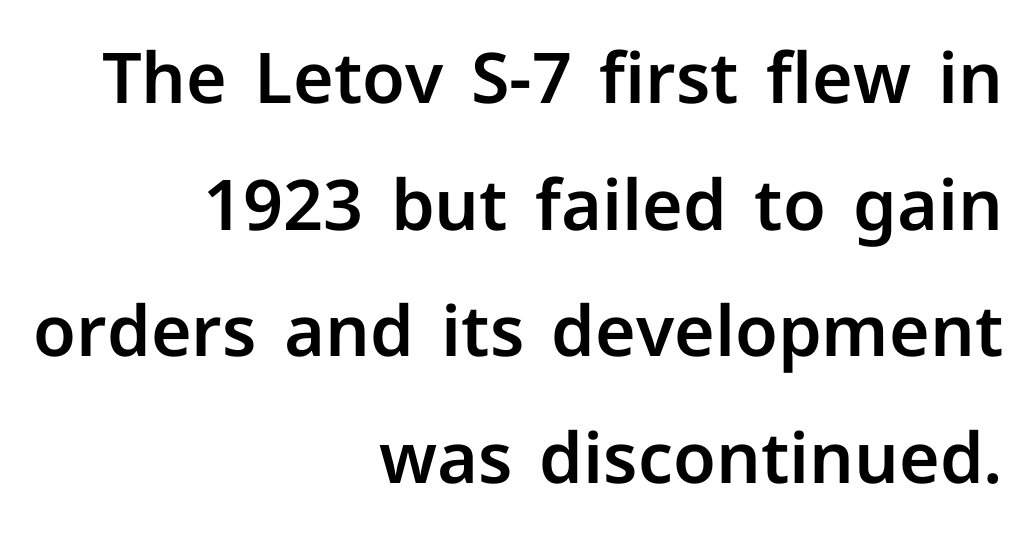
Q: Is the text italic (slanted)? A: No, it is upright.
Q: Is the typeface a serif or a sans-serif typeface? A: Sans-serif.
Q: Is the text underlined? A: No.
Q: How is the paragraph aligned? A: Right-aligned.
Q: Is the spacing between letters normal or unusually wide? A: Normal.
Q: Width (condensed, normal, or wide)? A: Normal.
Q: Stroke contrast? A: Low.
Q: x-height? A: Medium.
Q: Monospaced? A: No.
